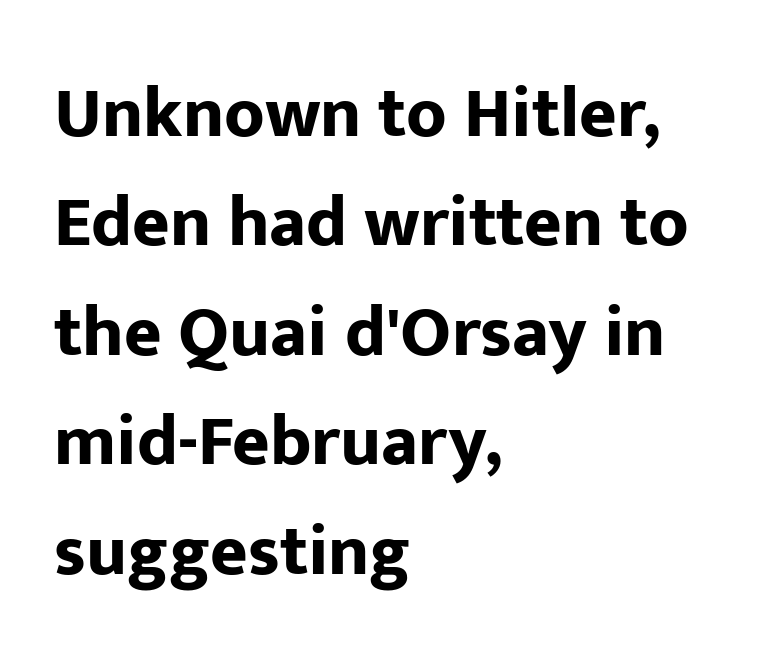
{"serif": "no", "italic": "no", "bold": "yes", "weight": "bold", "width": "normal", "stroke_contrast": "low", "x_height": "medium", "monospaced": "no", "underline": "no", "align": "left", "line_spacing": "normal", "line_spacing_ratio": 1.52, "letter_spacing": "normal", "letter_spacing_em": 0.0, "glyph_px": 72}
